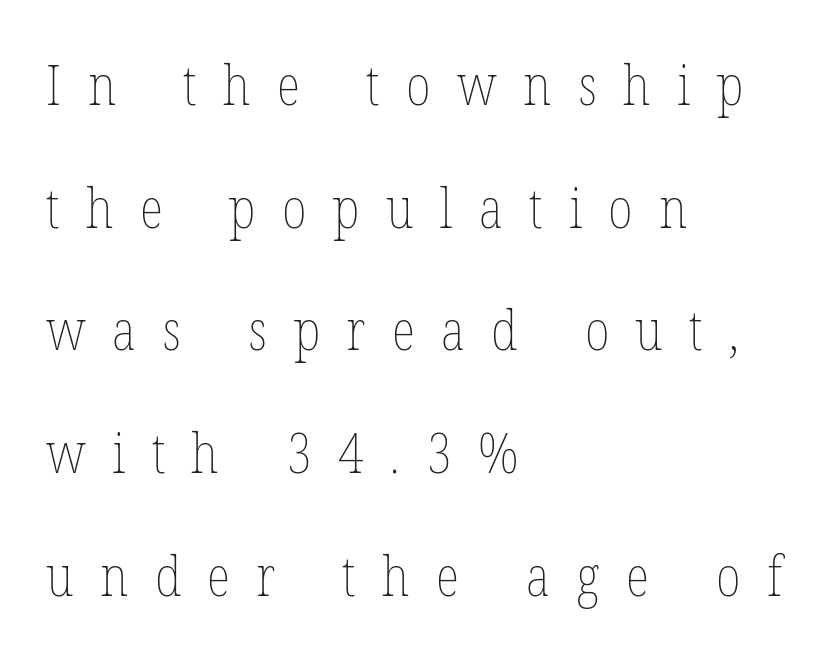
The image shows 55 px thin, condensed type, upright; set left-aligned, loose line spacing (2.23x), unusually wide letter spacing (+0.48 em), not underlined; low stroke contrast and a medium x-height.
